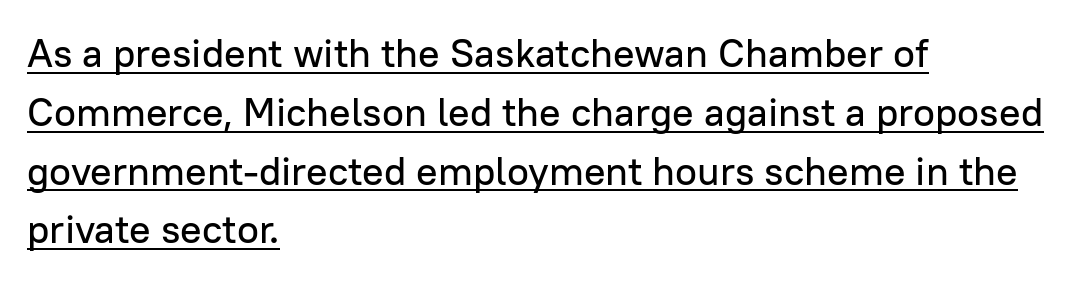
Q: Is the text italic (slanted)? A: No, it is upright.
Q: Is the typeface a serif or a sans-serif typeface? A: Sans-serif.
Q: Is the text underlined? A: Yes.
Q: How is the paragraph aligned? A: Left-aligned.
Q: Is the spacing between letters normal or unusually wide? A: Normal.
Q: Is the spacing between lines tight, normal or loose? A: Normal.
Q: Width (condensed, normal, or wide)? A: Normal.
Q: Stroke contrast? A: Low.
Q: x-height? A: Medium.
Q: Monospaced? A: No.
